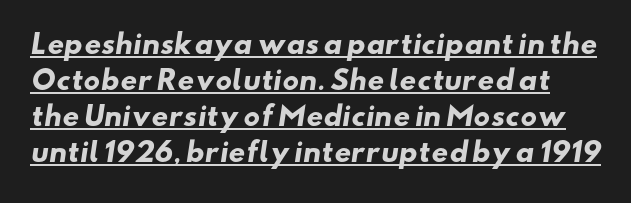
The image shows 26 px bold type; set normal line spacing (1.39x), normal letter spacing, underlined.
